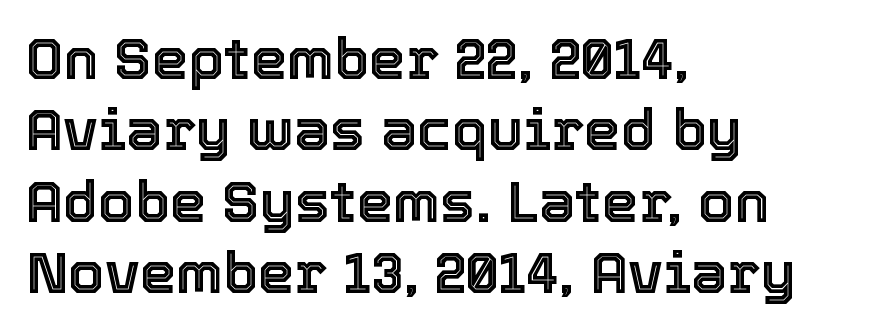
Nobody drew a line under any word here. The passage shown has conventional tracking throughout. Casual observation: everything's shoved over to the left. These lines are rendered in a variable-pitch font. Characters remain perfectly vertical along every line.
